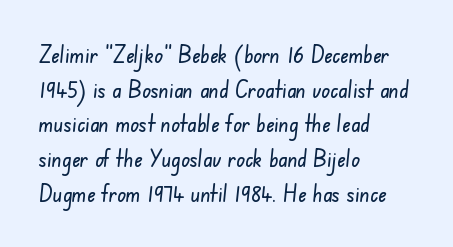
The image shows 23 px text type; set left-aligned, normal line spacing (1.51x), normal letter spacing, not underlined.
